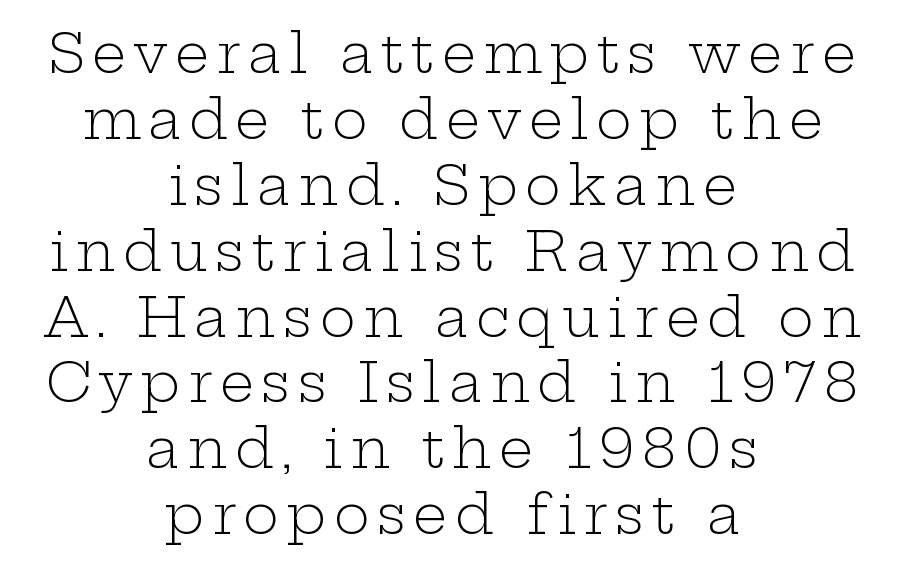
{"serif": "yes", "italic": "no", "bold": "no", "weight": "light", "width": "wide", "stroke_contrast": "low", "x_height": "medium", "monospaced": "no", "underline": "no", "align": "center", "line_spacing_ratio": 1.22, "glyph_px": 54}
